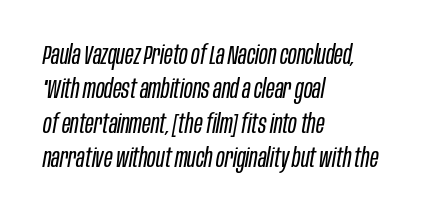
{"italic": "yes", "lean": "right", "slant_degrees": 10, "bold": "no", "underline": "no", "align": "left", "line_spacing": "normal", "line_spacing_ratio": 1.32, "letter_spacing": "normal", "letter_spacing_em": 0.0, "glyph_px": 26}
